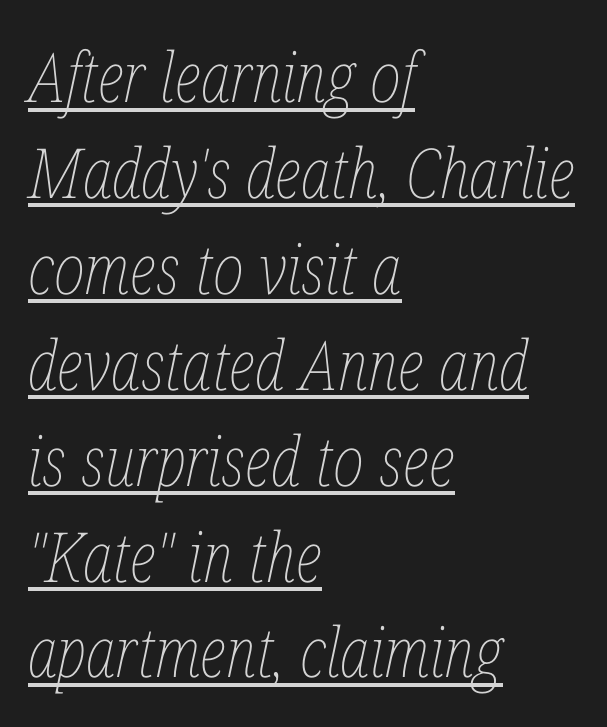
The image shows 69 px thin, condensed type, italic (leaning right); set left-aligned, normal line spacing (1.39x), normal letter spacing, underlined; low stroke contrast and a medium x-height.
